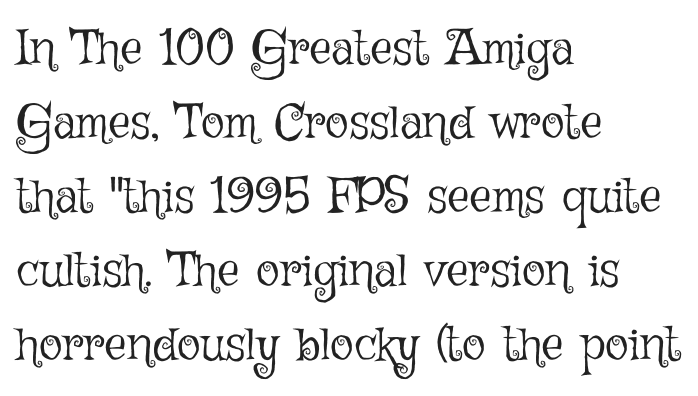
{"italic": "no", "bold": "no", "weight": "light", "width": "normal", "stroke_contrast": "low", "x_height": "medium", "monospaced": "no", "underline": "no", "align": "left", "line_spacing": "normal", "line_spacing_ratio": 1.51, "letter_spacing": "normal", "letter_spacing_em": 0.0, "glyph_px": 49}
